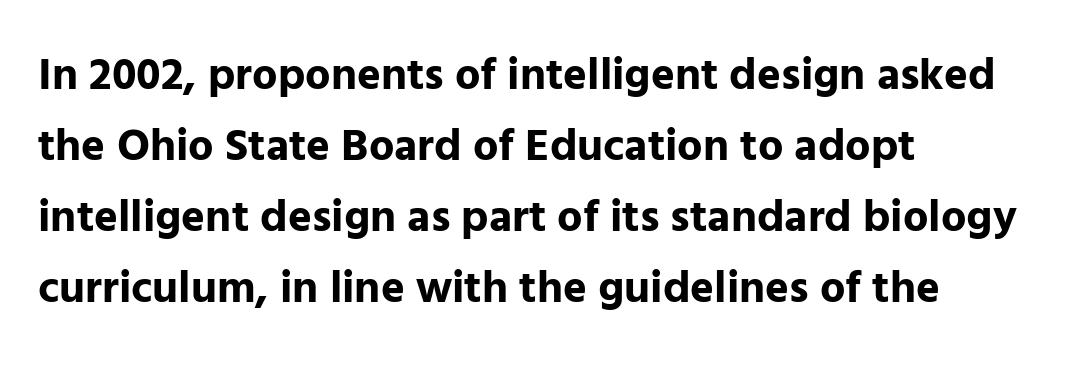
{"serif": "no", "italic": "no", "bold": "yes", "weight": "bold", "width": "normal", "stroke_contrast": "low", "x_height": "medium", "monospaced": "no", "underline": "no", "align": "left", "line_spacing": "normal", "line_spacing_ratio": 1.58, "letter_spacing": "normal", "letter_spacing_em": 0.0, "glyph_px": 45}
